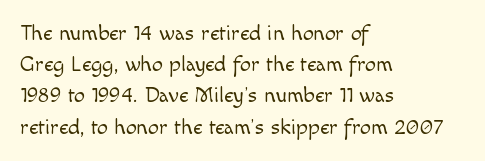
Q: Is the text bold? A: No.
Q: Is the text italic (slanted)? A: No, it is upright.
Q: Is the text underlined? A: No.
Q: How is the paragraph aligned? A: Left-aligned.
Q: Is the spacing between letters normal or unusually wide? A: Normal.
Q: Is the spacing between lines tight, normal or loose? A: Normal.
